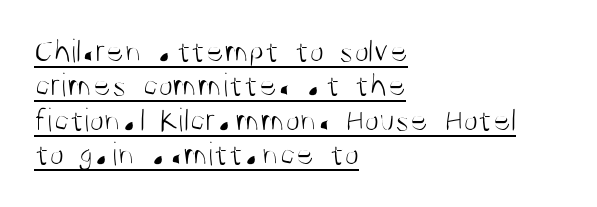
Q: Is the text bold? A: No.
Q: Is the text italic (slanted)? A: No, it is upright.
Q: Is the typeface a serif or a sans-serif typeface? A: Sans-serif.
Q: Is the text underlined? A: Yes.
Q: How is the paragraph aligned? A: Left-aligned.
Q: Is the spacing between letters normal or unusually wide? A: Normal.
Q: Is the spacing between lines tight, normal or loose? A: Tight.
Q: Width (condensed, normal, or wide)? A: Condensed.
Q: Stroke contrast? A: Medium.
Q: x-height? A: Large.
Q: Monospaced? A: No.
